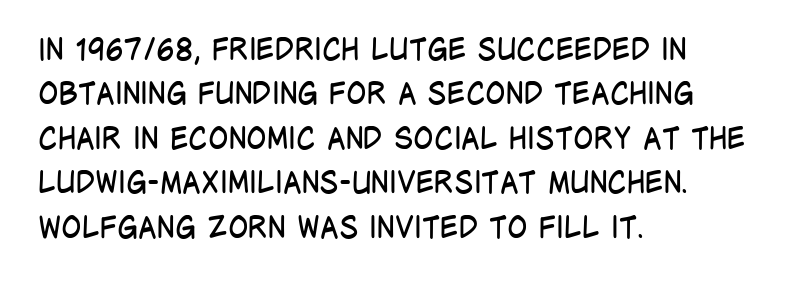
Q: Is the text bold? A: No.
Q: Is the text italic (slanted)? A: No, it is upright.
Q: Is the typeface a serif or a sans-serif typeface? A: Sans-serif.
Q: Is the text underlined? A: No.
Q: How is the paragraph aligned? A: Left-aligned.
Q: Is the spacing between letters normal or unusually wide? A: Normal.
Q: Is the spacing between lines tight, normal or loose? A: Normal.
Q: Width (condensed, normal, or wide)? A: Condensed.
Q: Stroke contrast? A: Low.
Q: x-height? A: Large.
Q: Monospaced? A: No.
